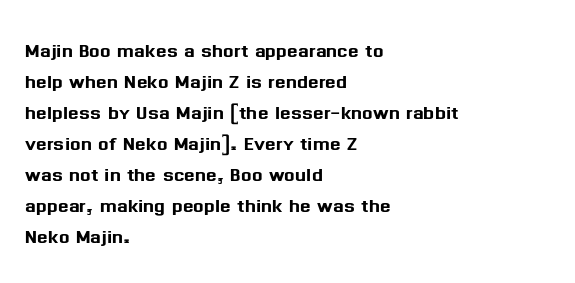
Clear beneath every line of the passage. Is the block centered? No — it sits flush against the left margin. Observe the ordinary spacing: letters are neighbours, not strangers. The letters stand upright; this is a roman face.
